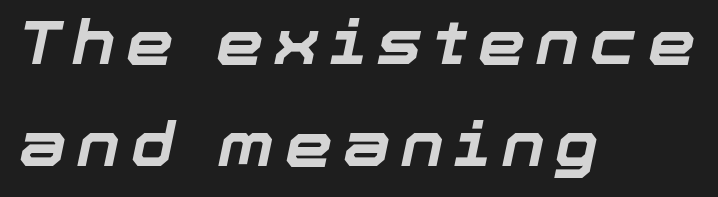
Q: Is the text bold? A: Yes.
Q: Is the text italic (slanted)? A: Yes, it leans right by about 12 degrees.
Q: Is the text underlined? A: No.
Q: How is the paragraph aligned? A: Left-aligned.
Q: Is the spacing between lines tight, normal or loose? A: Normal.
Q: Width (condensed, normal, or wide)? A: Normal.
Q: Stroke contrast? A: Low.
Q: x-height? A: Medium.
Q: Monospaced? A: No.
